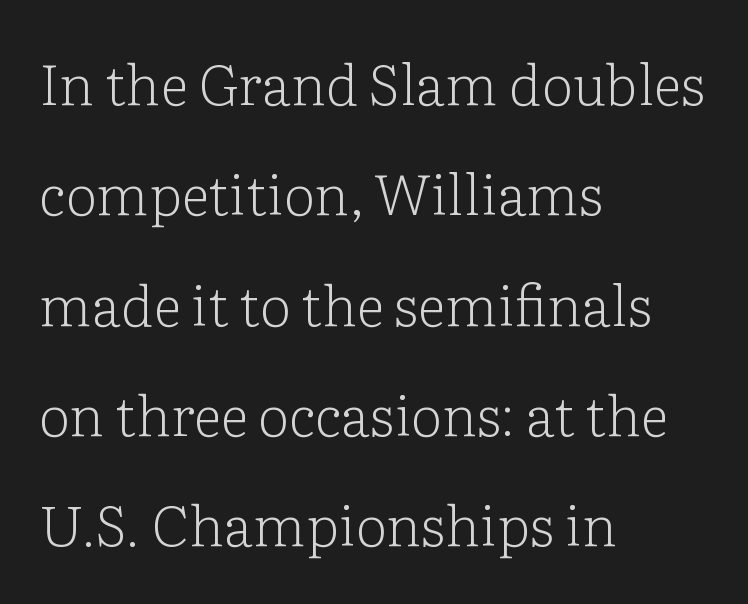
{"serif": "yes", "italic": "no", "bold": "no", "weight": "light", "width": "normal", "stroke_contrast": "low", "x_height": "medium", "monospaced": "no", "underline": "no", "align": "left", "line_spacing": "loose", "line_spacing_ratio": 1.97, "letter_spacing": "normal", "letter_spacing_em": 0.0, "glyph_px": 56}
